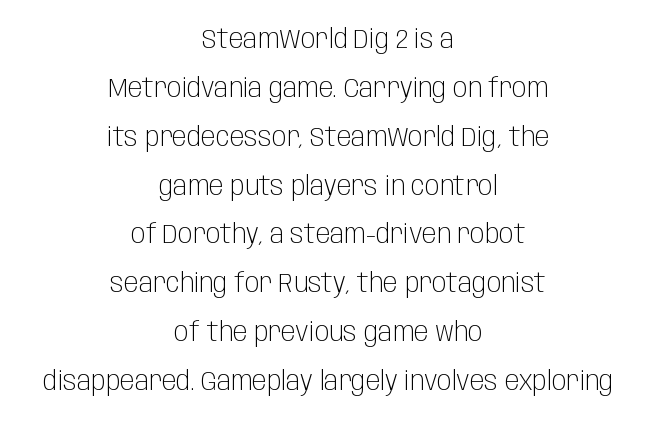
{"italic": "no", "bold": "no", "underline": "no", "align": "center", "line_spacing_ratio": 1.81, "letter_spacing": "normal", "letter_spacing_em": 0.0, "glyph_px": 27}
